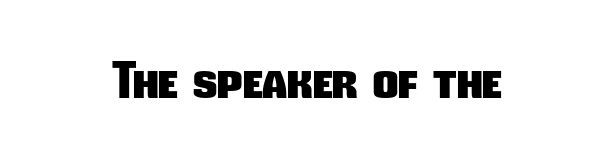
{"serif": "no", "bold": "yes", "weight": "heavy", "width": "condensed", "stroke_contrast": "low", "x_height": "medium", "monospaced": "no", "underline": "no", "letter_spacing": "normal", "letter_spacing_em": 0.0, "glyph_px": 49}
